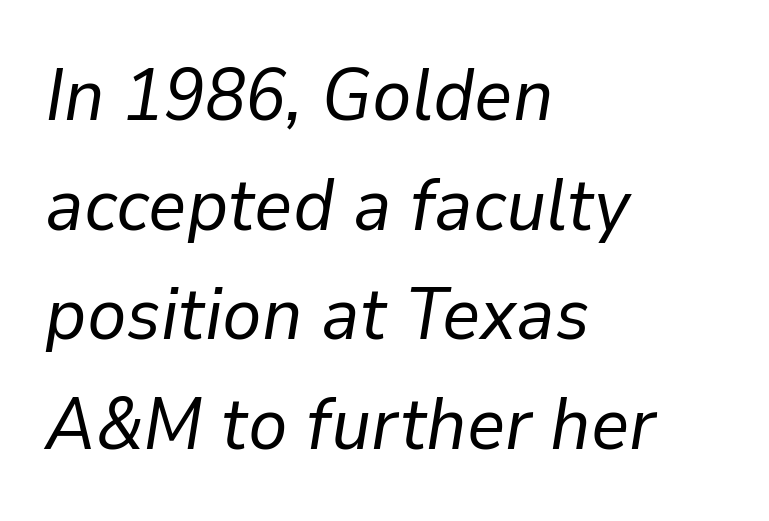
{"italic": "yes", "lean": "right", "slant_degrees": 9, "bold": "no", "weight": "regular", "width": "normal", "stroke_contrast": "low", "x_height": "medium", "monospaced": "no", "underline": "no", "align": "left", "line_spacing": "normal", "line_spacing_ratio": 1.48, "letter_spacing": "normal", "letter_spacing_em": 0.0, "glyph_px": 74}
